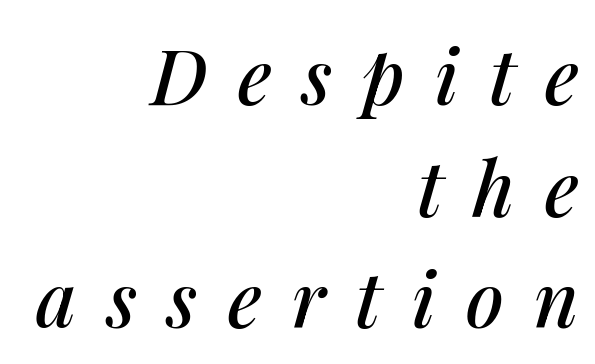
{"italic": "yes", "lean": "right", "slant_degrees": 14, "width": "normal", "stroke_contrast": "medium", "x_height": "medium", "monospaced": "no", "underline": "no", "align": "right", "line_spacing": "normal", "line_spacing_ratio": 1.47, "letter_spacing": "wide", "letter_spacing_em": 0.4, "glyph_px": 76}
